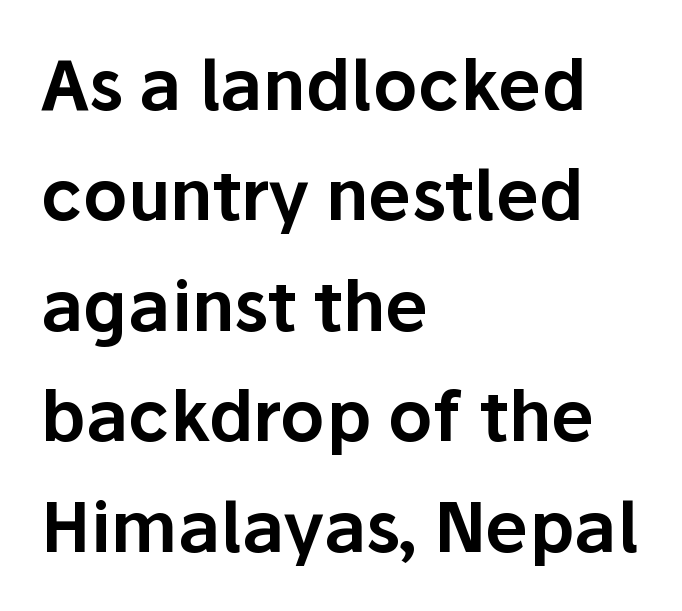
Q: Is the text italic (slanted)? A: No, it is upright.
Q: Is the typeface a serif or a sans-serif typeface? A: Sans-serif.
Q: Is the text underlined? A: No.
Q: How is the paragraph aligned? A: Left-aligned.
Q: Is the spacing between letters normal or unusually wide? A: Normal.
Q: Is the spacing between lines tight, normal or loose? A: Normal.
Q: Width (condensed, normal, or wide)? A: Normal.
Q: Stroke contrast? A: Low.
Q: x-height? A: Medium.
Q: Monospaced? A: No.
